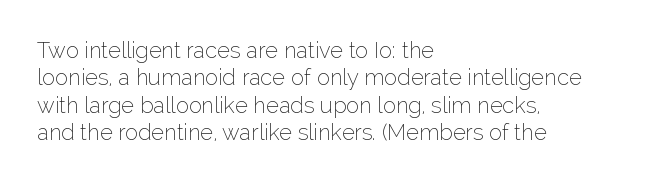
The image shows 22 px text type, upright; set left-aligned, normal line spacing (1.25x), normal letter spacing, not underlined.
